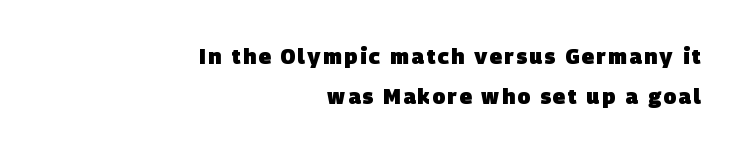
{"bold": "yes", "underline": "no", "align": "right", "line_spacing_ratio": 1.89, "glyph_px": 21}
